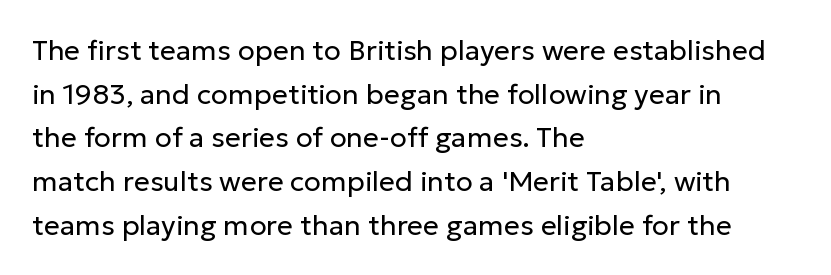
Q: Is the text bold? A: No.
Q: Is the text italic (slanted)? A: No, it is upright.
Q: Is the typeface a serif or a sans-serif typeface? A: Sans-serif.
Q: Is the text underlined? A: No.
Q: How is the paragraph aligned? A: Left-aligned.
Q: Is the spacing between letters normal or unusually wide? A: Normal.
Q: Is the spacing between lines tight, normal or loose? A: Normal.
Q: Width (condensed, normal, or wide)? A: Normal.
Q: Stroke contrast? A: Low.
Q: x-height? A: Medium.
Q: Monospaced? A: No.
